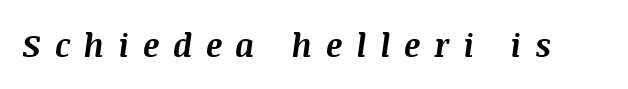
Q: Is the text bold? A: Yes.
Q: Is the text italic (slanted)? A: Yes, it leans right by about 8 degrees.
Q: Is the text underlined? A: No.
Q: Is the spacing between letters normal or unusually wide? A: Unusually wide.
Q: Width (condensed, normal, or wide)? A: Normal.
Q: Stroke contrast? A: Medium.
Q: x-height? A: Large.
Q: Monospaced? A: No.
